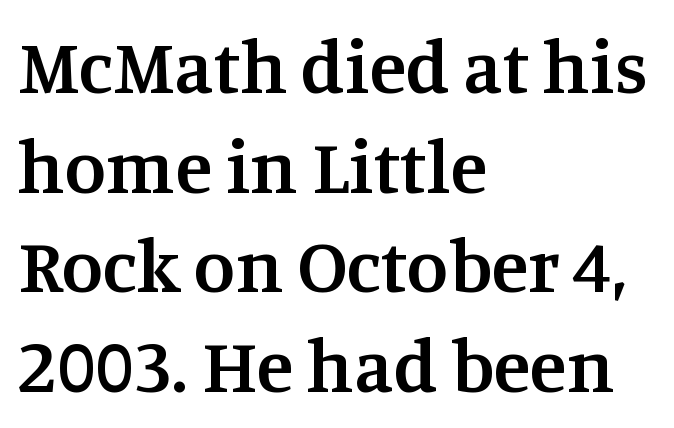
Q: Is the text bold? A: Semi-bold.
Q: Is the text italic (slanted)? A: No, it is upright.
Q: Is the typeface a serif or a sans-serif typeface? A: Serif.
Q: Is the text underlined? A: No.
Q: How is the paragraph aligned? A: Left-aligned.
Q: Is the spacing between letters normal or unusually wide? A: Normal.
Q: Is the spacing between lines tight, normal or loose? A: Normal.
Q: Width (condensed, normal, or wide)? A: Normal.
Q: Stroke contrast? A: Medium.
Q: x-height? A: Large.
Q: Monospaced? A: No.
